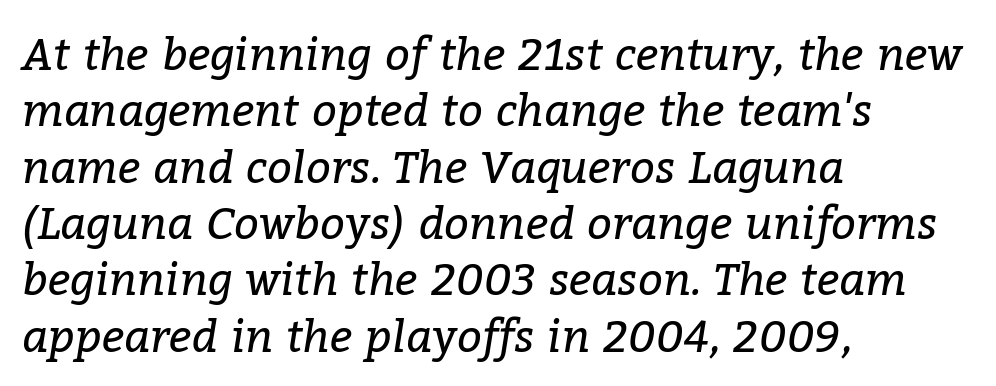
The image shows 44 px regular-weight serif type, italic (leaning right); set left-aligned, normal line spacing (1.28x), normal letter spacing, not underlined; low stroke contrast and a medium x-height.
